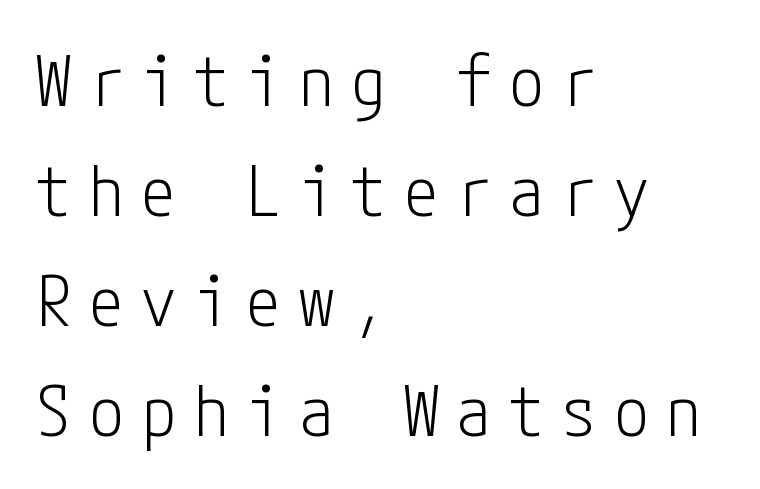
{"serif": "no", "italic": "no", "bold": "no", "weight": "light", "width": "condensed", "stroke_contrast": "low", "x_height": "medium", "underline": "no", "align": "left", "line_spacing": "normal", "line_spacing_ratio": 1.57, "letter_spacing": "wide", "letter_spacing_em": 0.25, "glyph_px": 70}
